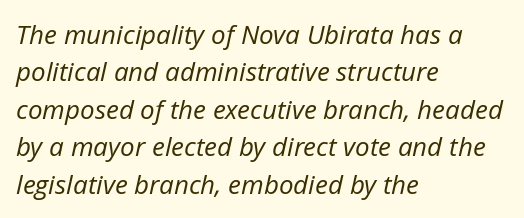
The image shows 26 px text type, italic (leaning right); set left-aligned, normal line spacing (1.44x), normal letter spacing, not underlined.
